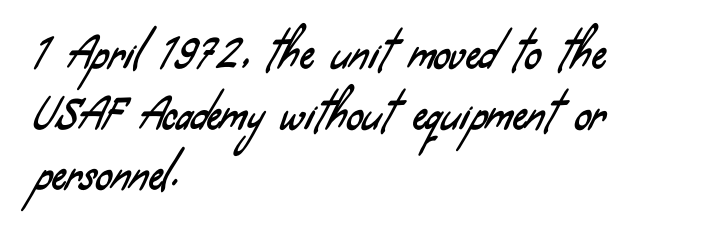
Q: Is the typeface a serif or a sans-serif typeface? A: Sans-serif.
Q: Is the text underlined? A: No.
Q: How is the paragraph aligned? A: Left-aligned.
Q: Is the spacing between letters normal or unusually wide? A: Normal.
Q: Is the spacing between lines tight, normal or loose? A: Normal.
Q: Width (condensed, normal, or wide)? A: Condensed.
Q: Stroke contrast? A: Low.
Q: x-height? A: Small.
Q: Monospaced? A: No.
